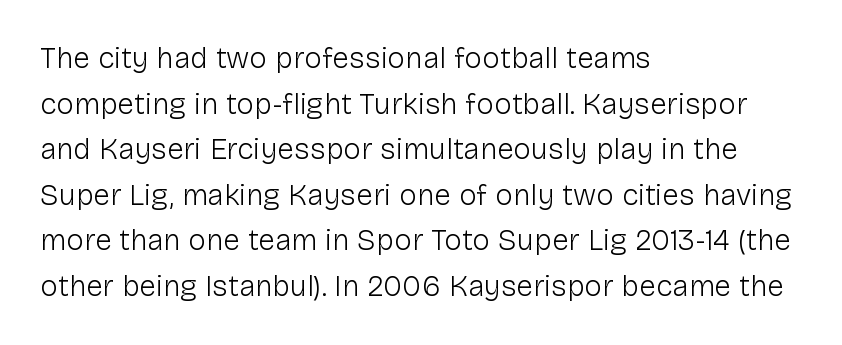
The image shows 30 px light sans-serif type, upright; set left-aligned, normal line spacing (1.52x), normal letter spacing, not underlined; low stroke contrast and a medium x-height.
